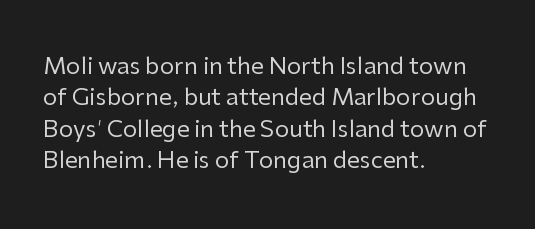
Q: Is the text bold? A: No.
Q: Is the text italic (slanted)? A: No, it is upright.
Q: Is the text underlined? A: No.
Q: How is the paragraph aligned? A: Left-aligned.
Q: Is the spacing between letters normal or unusually wide? A: Normal.
Q: Is the spacing between lines tight, normal or loose? A: Normal.
